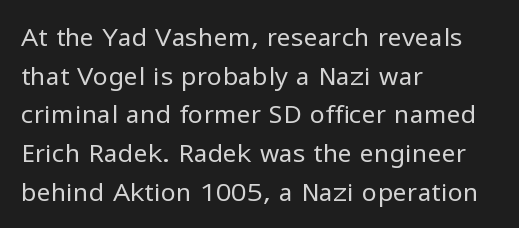
Notice how descenders clear the ascenders below comfortably — that's standard leading. Posture: vertical. Letter spacing: default. This rendering uses left alignment, leaving the right contour irregular.
